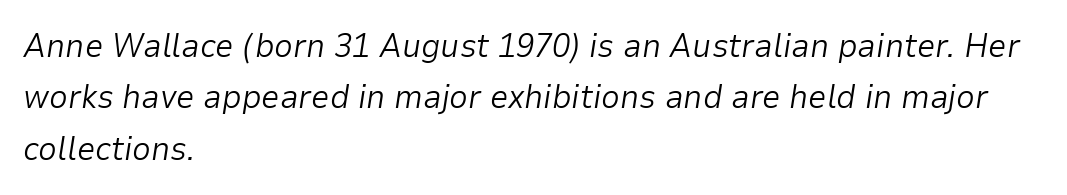
The image shows 33 px light type, italic (leaning right); set left-aligned, normal line spacing (1.56x), normal letter spacing, not underlined; low stroke contrast and a medium x-height.
